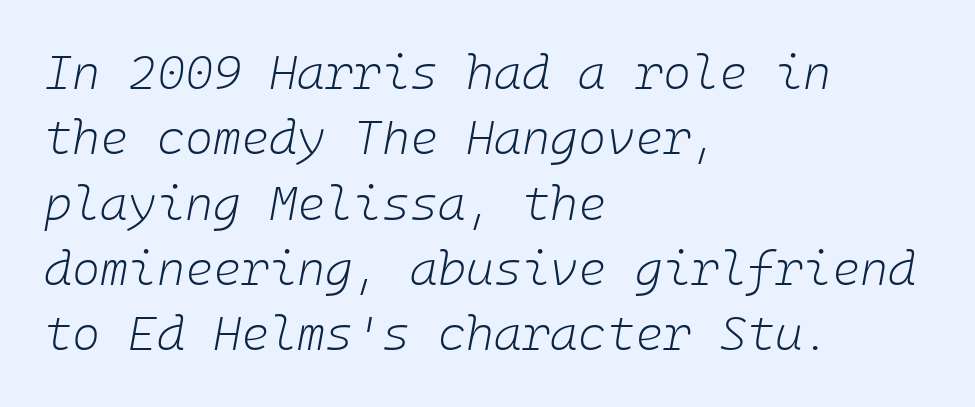
{"italic": "yes", "lean": "right", "slant_degrees": 10, "bold": "no", "weight": "light", "width": "normal", "stroke_contrast": "low", "x_height": "medium", "underline": "no", "align": "left", "line_spacing": "normal", "line_spacing_ratio": 1.36, "letter_spacing": "normal", "letter_spacing_em": 0.0, "glyph_px": 48}
